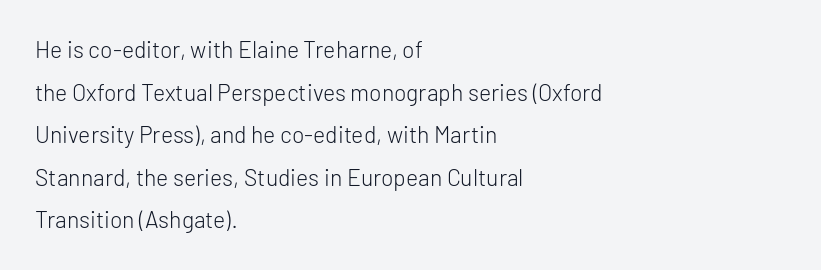
Q: Is the text bold? A: No.
Q: Is the text italic (slanted)? A: No, it is upright.
Q: Is the text underlined? A: No.
Q: How is the paragraph aligned? A: Left-aligned.
Q: Is the spacing between letters normal or unusually wide? A: Normal.
